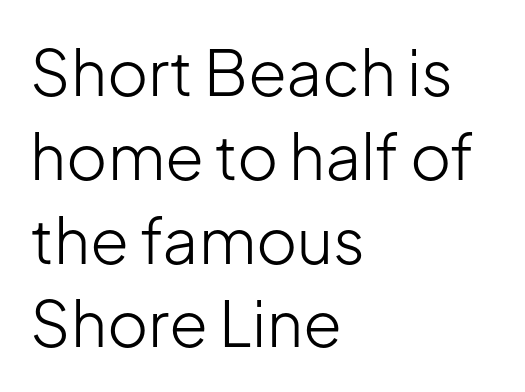
The image shows 63 px light sans-serif type, upright; set left-aligned, normal line spacing (1.33x), normal letter spacing, not underlined; low stroke contrast and a medium x-height.
